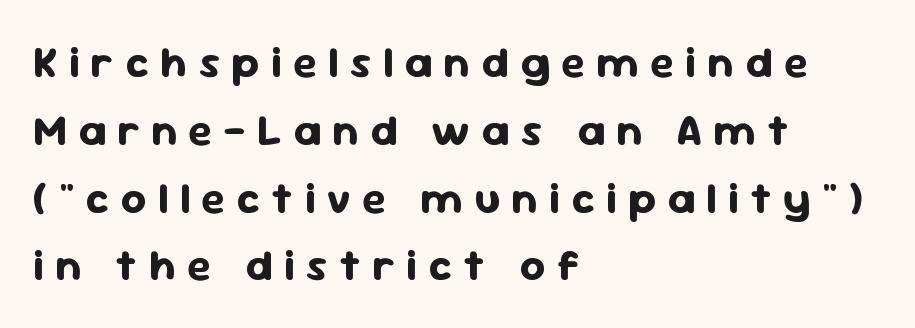
The image shows 44 px bold sans-serif type, upright; set left-aligned, normal line spacing (1.54x), unusually wide letter spacing (+0.26 em), not underlined; low stroke contrast and a medium x-height.
